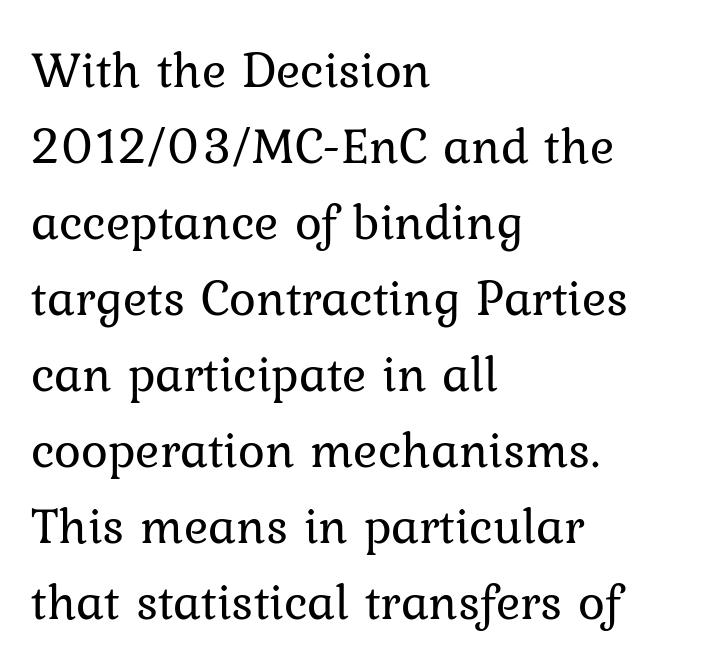
{"serif": "yes", "italic": "no", "bold": "no", "weight": "regular", "width": "normal", "stroke_contrast": "low", "x_height": "medium", "monospaced": "no", "underline": "no", "align": "left", "line_spacing": "normal", "line_spacing_ratio": 1.49, "letter_spacing": "normal", "letter_spacing_em": 0.0, "glyph_px": 51}
